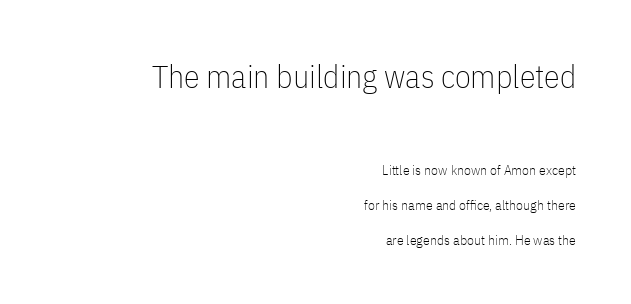
{"serif": "no", "italic": "no", "bold": "no", "weight": "thin", "width": "condensed", "stroke_contrast": "low", "x_height": "medium", "monospaced": "no", "underline": "no", "align": "right", "line_spacing": "loose", "line_spacing_ratio": 2.49, "letter_spacing": "normal", "letter_spacing_em": 0.0, "larger_block": "first", "size_ratio": 2.29, "glyph_px": 32}
